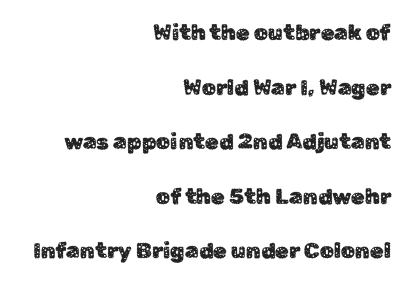
{"italic": "no", "underline": "no", "align": "right", "line_spacing": "loose", "line_spacing_ratio": 2.48, "letter_spacing": "normal", "letter_spacing_em": 0.0, "glyph_px": 22}
